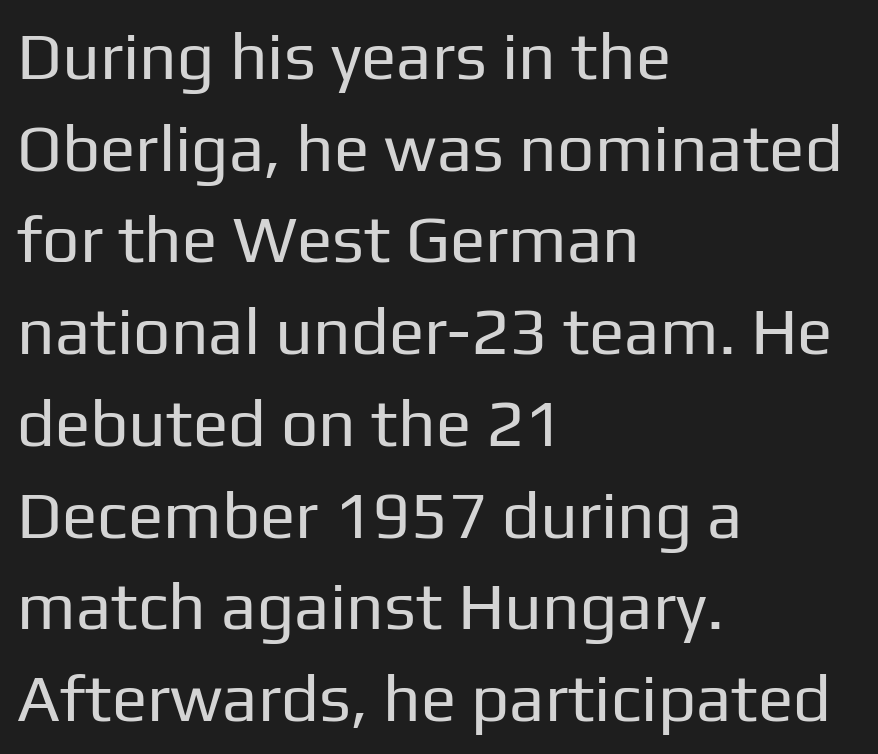
{"serif": "no", "italic": "no", "bold": "no", "weight": "regular", "width": "normal", "stroke_contrast": "low", "x_height": "medium", "monospaced": "no", "underline": "no", "align": "left", "line_spacing": "normal", "line_spacing_ratio": 1.39, "letter_spacing": "normal", "letter_spacing_em": 0.0, "glyph_px": 66}
